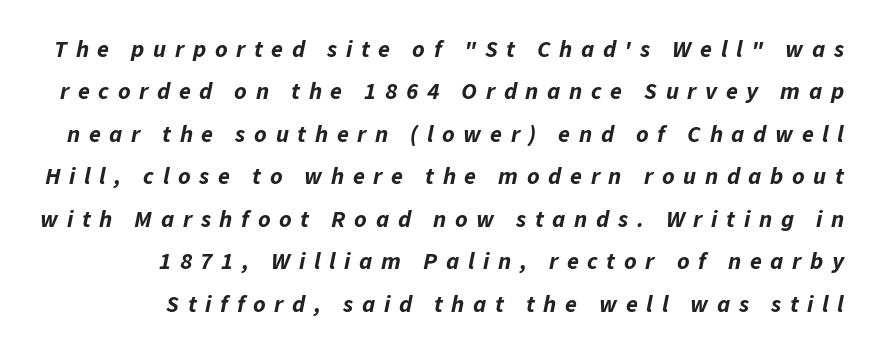
{"italic": "yes", "lean": "right", "slant_degrees": 11, "bold": "yes", "underline": "no", "align": "right", "line_spacing_ratio": 1.77, "letter_spacing": "wide", "letter_spacing_em": 0.36, "glyph_px": 24}
